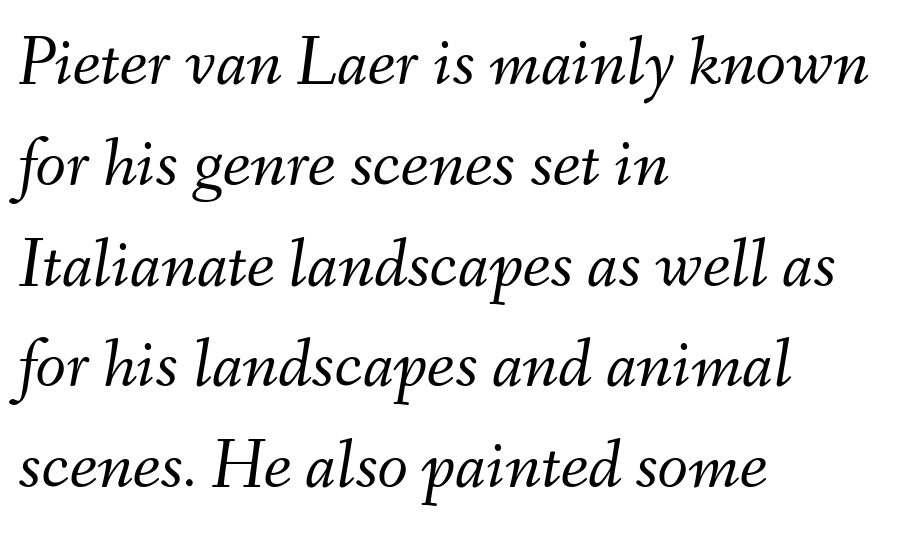
Q: Is the text bold? A: No.
Q: Is the text italic (slanted)? A: Yes, it leans right by about 9 degrees.
Q: Is the text underlined? A: No.
Q: How is the paragraph aligned? A: Left-aligned.
Q: Is the spacing between letters normal or unusually wide? A: Normal.
Q: Is the spacing between lines tight, normal or loose? A: Normal.
Q: Width (condensed, normal, or wide)? A: Normal.
Q: Stroke contrast? A: Medium.
Q: x-height? A: Small.
Q: Monospaced? A: No.
